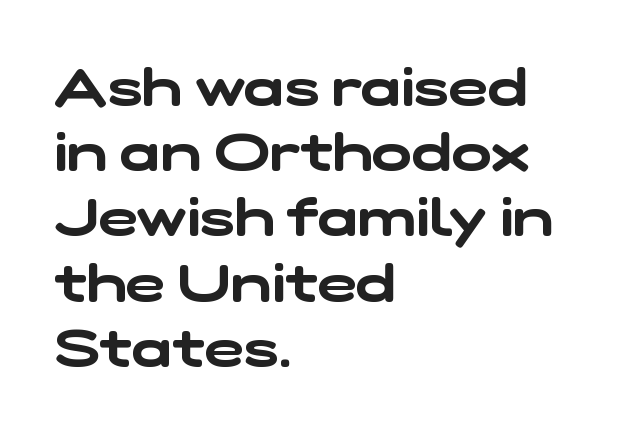
Each letter keeps its own natural width here, so spacing adapts to shape. Are there feet on the stems? There aren't — it's a sans. Notice how the passage keeps a crisp vertical edge on the left only. The rendering keeps characters at their native spacing.
